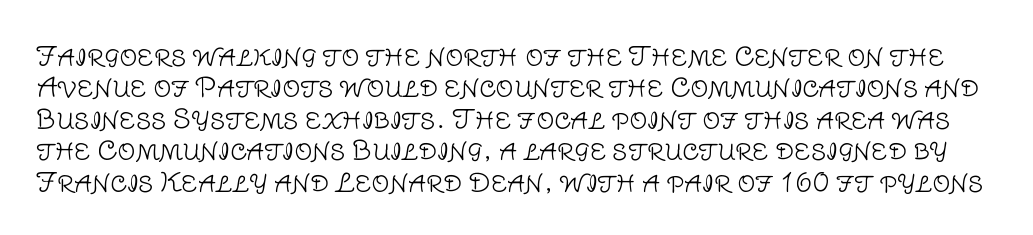
The image shows 25 px text type; set normal line spacing (1.26x), normal letter spacing, not underlined.
